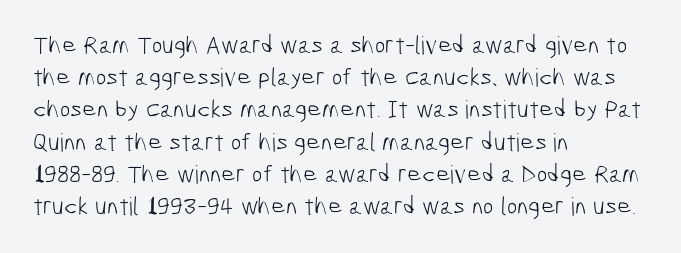
Q: Is the text bold? A: No.
Q: Is the text underlined? A: No.
Q: How is the paragraph aligned? A: Left-aligned.
Q: Is the spacing between letters normal or unusually wide? A: Normal.
Q: Is the spacing between lines tight, normal or loose? A: Normal.
